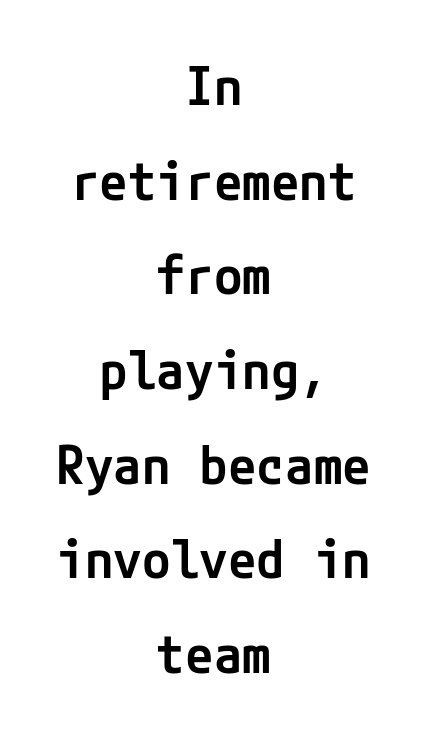
The image shows 52 px semibold sans-serif type, upright; set centered, line spacing 1.82x, normal letter spacing, not underlined; low stroke contrast and a medium x-height.
